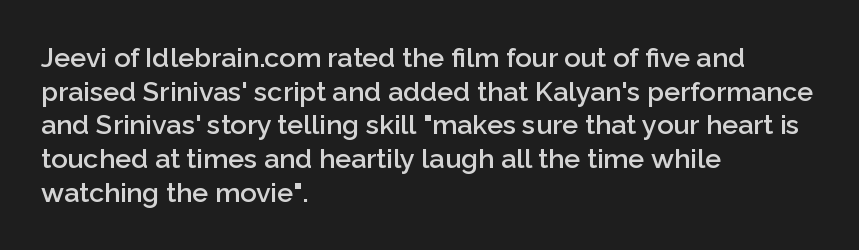
Q: Is the text bold? A: Semi-bold.
Q: Is the text italic (slanted)? A: No, it is upright.
Q: Is the text underlined? A: No.
Q: How is the paragraph aligned? A: Left-aligned.
Q: Is the spacing between letters normal or unusually wide? A: Normal.
Q: Is the spacing between lines tight, normal or loose? A: Normal.
